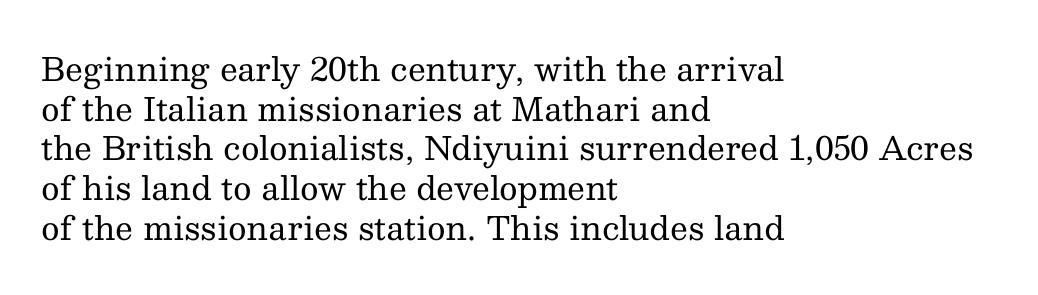
{"serif": "yes", "italic": "no", "bold": "no", "weight": "regular", "width": "normal", "stroke_contrast": "medium", "x_height": "medium", "monospaced": "no", "underline": "no", "align": "left", "line_spacing_ratio": 1.24, "letter_spacing": "normal", "letter_spacing_em": 0.0, "glyph_px": 32}
